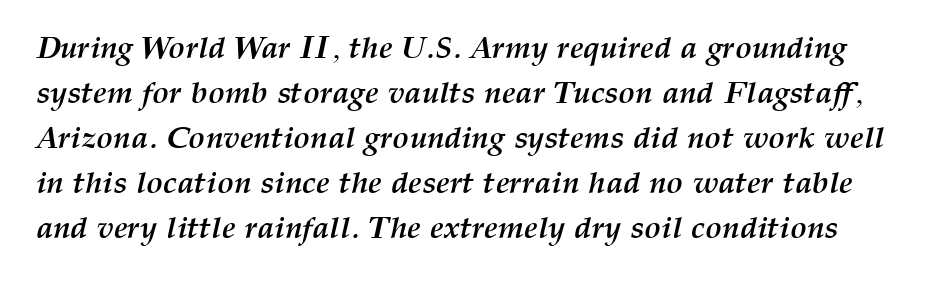
Q: Is the text bold? A: Yes.
Q: Is the text italic (slanted)? A: Yes, it leans right by about 12 degrees.
Q: Is the text underlined? A: No.
Q: Is the spacing between letters normal or unusually wide? A: Normal.
Q: Is the spacing between lines tight, normal or loose? A: Normal.
Q: Width (condensed, normal, or wide)? A: Normal.
Q: Stroke contrast? A: Medium.
Q: x-height? A: Medium.
Q: Monospaced? A: No.
